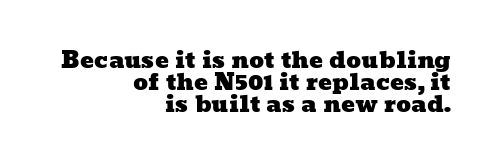
{"underline": "no", "align": "right", "line_spacing": "tight", "line_spacing_ratio": 0.96, "letter_spacing": "normal", "letter_spacing_em": 0.0, "glyph_px": 23}
